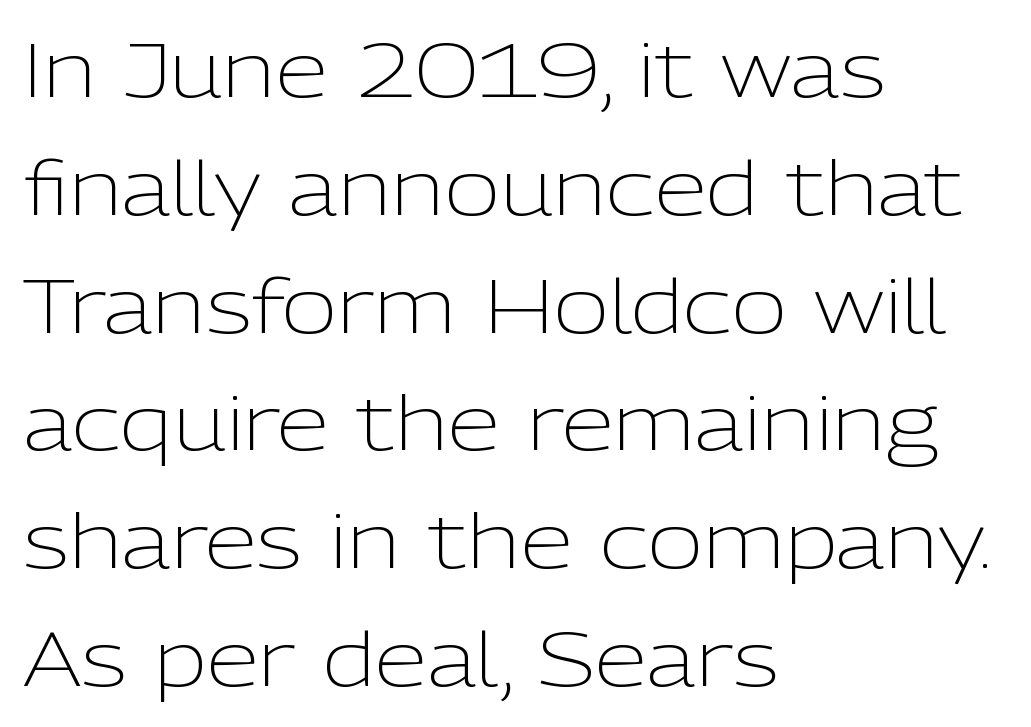
The image shows 76 px light sans-serif type, upright; set left-aligned, normal line spacing (1.55x), normal letter spacing, not underlined; low stroke contrast and a medium x-height.
